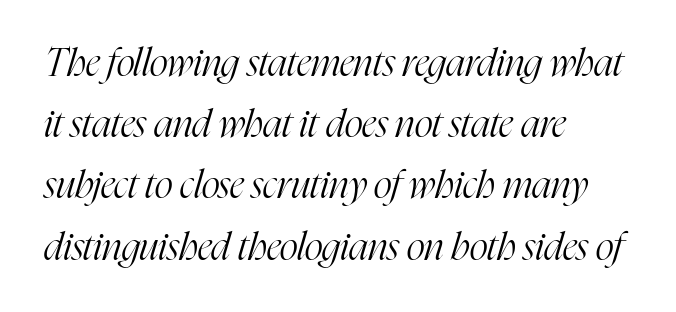
{"serif": "yes", "italic": "yes", "lean": "right", "slant_degrees": 16, "bold": "no", "weight": "light", "width": "condensed", "stroke_contrast": "high", "x_height": "medium", "monospaced": "no", "underline": "no", "align": "left", "line_spacing": "normal", "line_spacing_ratio": 1.57, "letter_spacing": "normal", "letter_spacing_em": 0.0, "glyph_px": 39}
